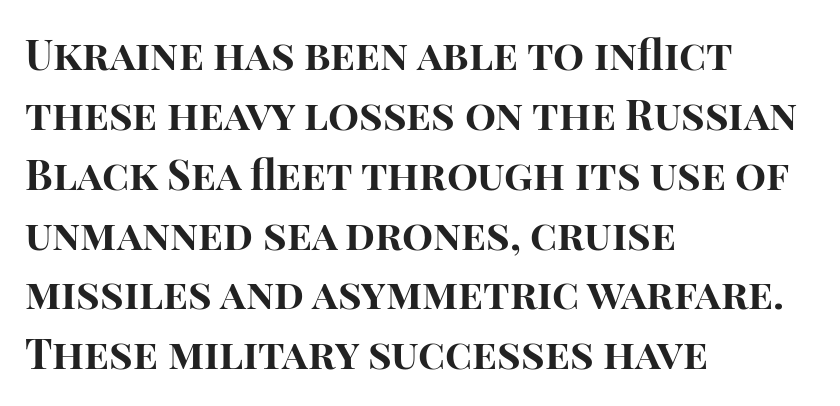
{"serif": "no", "italic": "no", "bold": "yes", "weight": "bold", "width": "normal", "stroke_contrast": "high", "x_height": "large", "monospaced": "no", "underline": "no", "align": "left", "line_spacing": "normal", "line_spacing_ratio": 1.46, "letter_spacing": "normal", "letter_spacing_em": 0.0, "glyph_px": 41}
